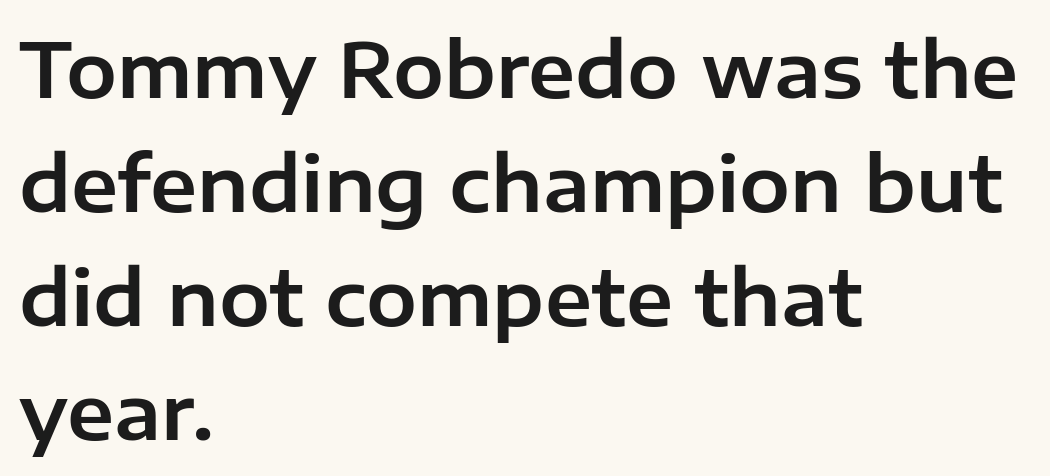
The image shows 76 px sans-serif type, upright; set left-aligned, normal line spacing (1.5x), normal letter spacing, not underlined; low stroke contrast and a medium x-height.
